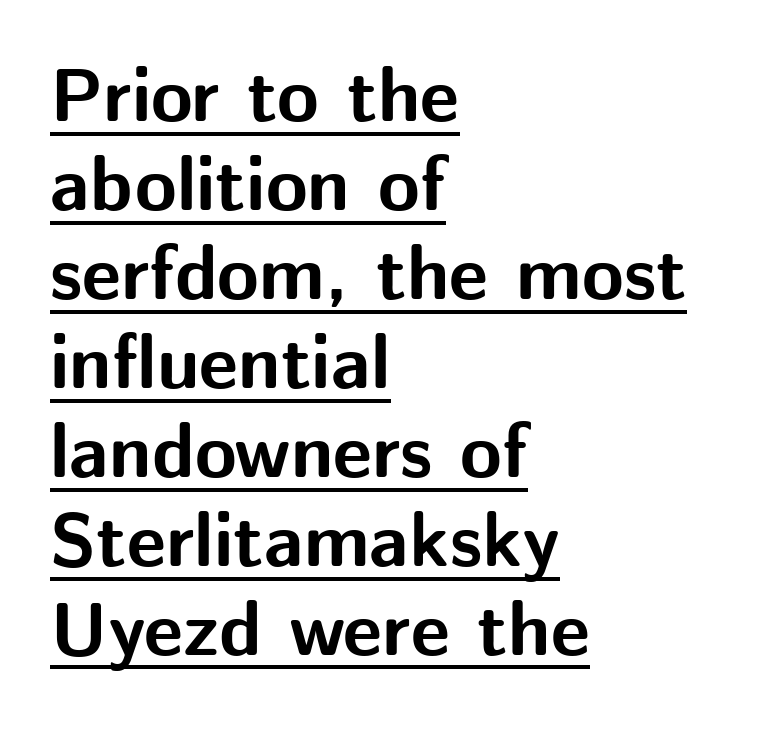
Q: Is the text bold? A: Yes.
Q: Is the text italic (slanted)? A: No, it is upright.
Q: Is the typeface a serif or a sans-serif typeface? A: Sans-serif.
Q: Is the text underlined? A: Yes.
Q: How is the paragraph aligned? A: Left-aligned.
Q: Is the spacing between letters normal or unusually wide? A: Normal.
Q: Width (condensed, normal, or wide)? A: Normal.
Q: Stroke contrast? A: Medium.
Q: x-height? A: Medium.
Q: Monospaced? A: No.
